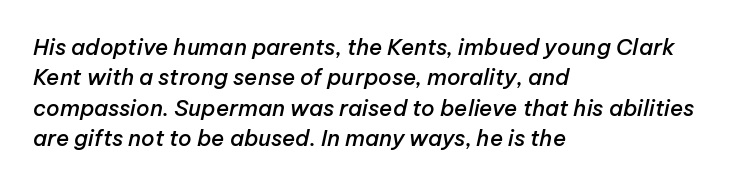
Q: Is the text bold? A: Semi-bold.
Q: Is the text italic (slanted)? A: Yes, it leans right by about 12 degrees.
Q: Is the text underlined? A: No.
Q: How is the paragraph aligned? A: Left-aligned.
Q: Is the spacing between letters normal or unusually wide? A: Normal.
Q: Is the spacing between lines tight, normal or loose? A: Normal.
